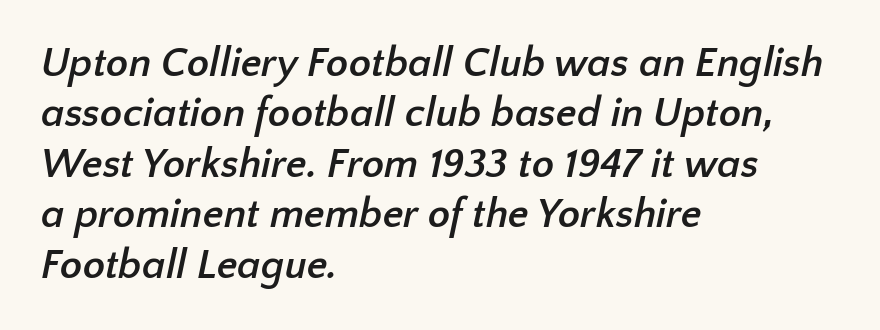
Underline: absent. Nothing sits at the stroke ends, so this counts as sans-serif. The text block is weighted toward the left margin, trailing off unevenly rightward. Note the varied advance widths — an 'i' is clearly narrower than an 'm'. Students, this is bold: see how much ink each stroke carries.
